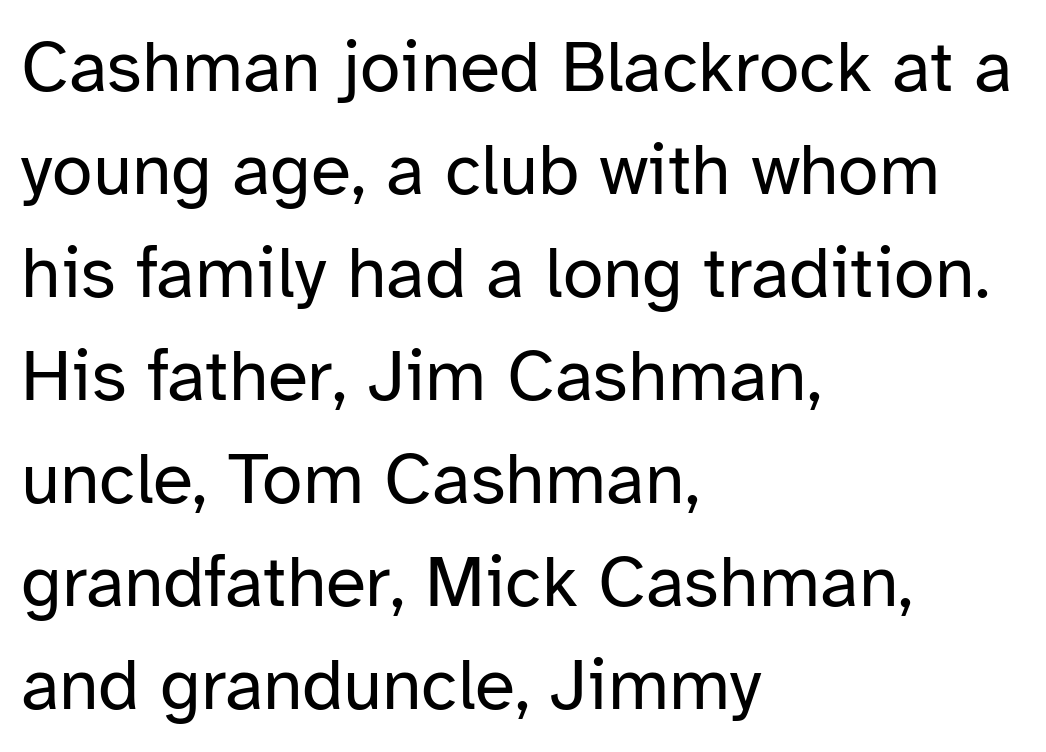
Is there any slant? The stems are plumb. The designer left line spacing at the default. The typeface has the unassuming heft of standard copy or less. Only glyphs here, with clear space below each row.
